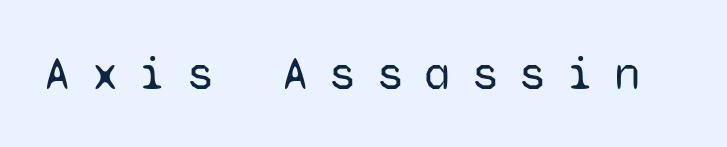
Beneath every word, the page is bare. Heaviness? Minimal to ordinary, like unemphasized prose. The horizontal fit of the characters is loose and conspicuously gappy. The rendering uses typewriter-style spacing with identical character cells. The face used here is a sans, in the tradition of grotesques and geometrics. The type sits square on the baseline with zero lean.
